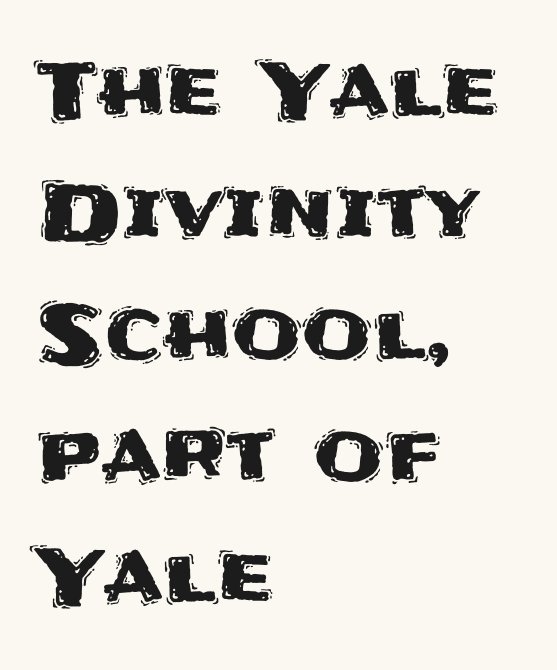
Q: Is the text italic (slanted)? A: No, it is upright.
Q: Is the typeface a serif or a sans-serif typeface? A: Sans-serif.
Q: Is the text underlined? A: No.
Q: How is the paragraph aligned? A: Left-aligned.
Q: Is the spacing between letters normal or unusually wide? A: Normal.
Q: Is the spacing between lines tight, normal or loose? A: Normal.
Q: Width (condensed, normal, or wide)? A: Normal.
Q: Stroke contrast? A: Medium.
Q: x-height? A: Large.
Q: Monospaced? A: No.
